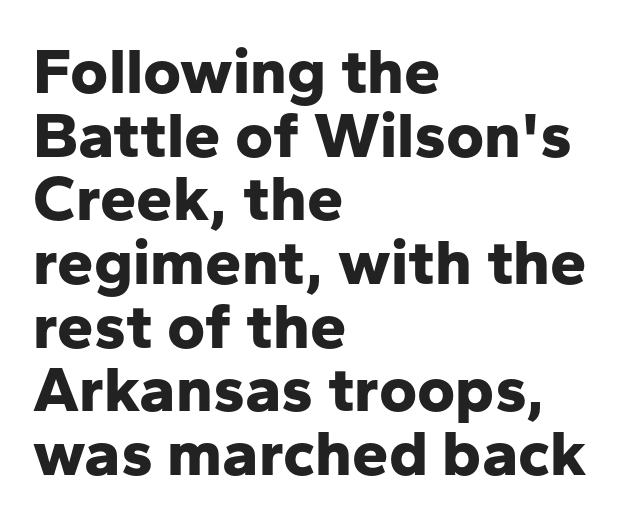
Q: Is the text bold? A: Yes.
Q: Is the text italic (slanted)? A: No, it is upright.
Q: Is the typeface a serif or a sans-serif typeface? A: Sans-serif.
Q: Is the text underlined? A: No.
Q: How is the paragraph aligned? A: Left-aligned.
Q: Is the spacing between letters normal or unusually wide? A: Normal.
Q: Is the spacing between lines tight, normal or loose? A: Tight.
Q: Width (condensed, normal, or wide)? A: Normal.
Q: Stroke contrast? A: Low.
Q: x-height? A: Medium.
Q: Monospaced? A: No.
